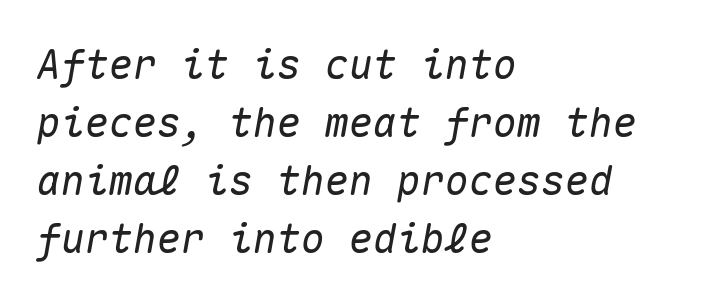
Q: Is the text italic (slanted)? A: Yes, it leans right by about 10 degrees.
Q: Is the text underlined? A: No.
Q: How is the paragraph aligned? A: Left-aligned.
Q: Is the spacing between letters normal or unusually wide? A: Normal.
Q: Is the spacing between lines tight, normal or loose? A: Normal.
Q: Width (condensed, normal, or wide)? A: Normal.
Q: Stroke contrast? A: Medium.
Q: x-height? A: Medium.
Q: Monospaced? A: Yes.
